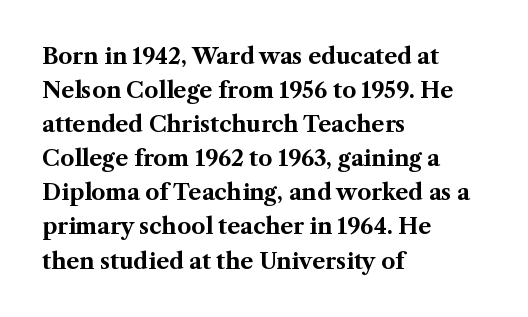
Q: Is the text bold? A: Yes.
Q: Is the text italic (slanted)? A: No, it is upright.
Q: Is the text underlined? A: No.
Q: How is the paragraph aligned? A: Left-aligned.
Q: Is the spacing between letters normal or unusually wide? A: Normal.
Q: Is the spacing between lines tight, normal or loose? A: Normal.
